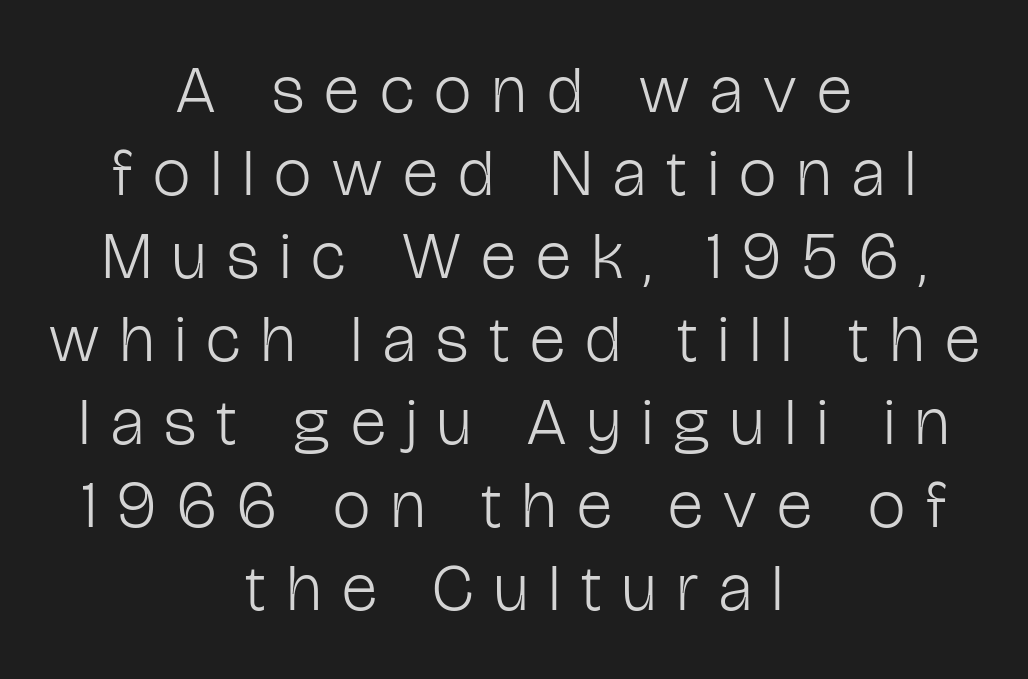
Q: Is the text bold? A: No.
Q: Is the text italic (slanted)? A: No, it is upright.
Q: Is the typeface a serif or a sans-serif typeface? A: Sans-serif.
Q: Is the text underlined? A: No.
Q: How is the paragraph aligned? A: Centered.
Q: Is the spacing between letters normal or unusually wide? A: Unusually wide.
Q: Width (condensed, normal, or wide)? A: Condensed.
Q: Stroke contrast? A: Low.
Q: x-height? A: Medium.
Q: Monospaced? A: No.
